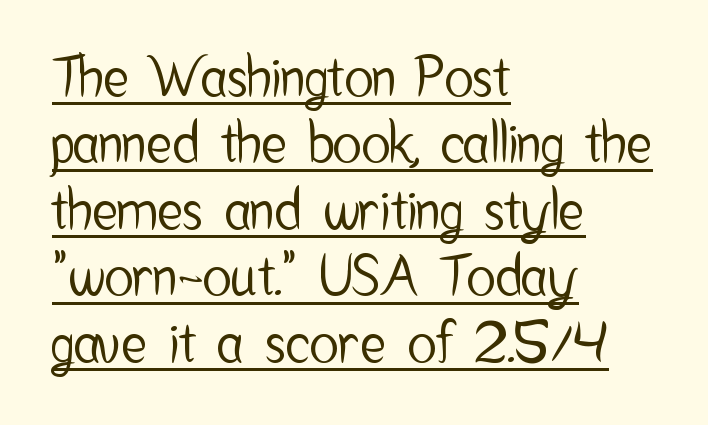
{"serif": "no", "italic": "no", "width": "condensed", "stroke_contrast": "low", "x_height": "medium", "monospaced": "no", "underline": "yes", "align": "left", "line_spacing_ratio": 1.23, "letter_spacing": "normal", "letter_spacing_em": 0.0, "glyph_px": 54}
